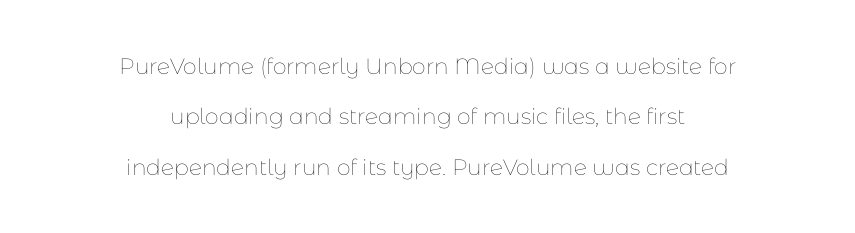
The image shows 22 px text type, upright; set centered, loose line spacing (2.29x), normal letter spacing, not underlined.
